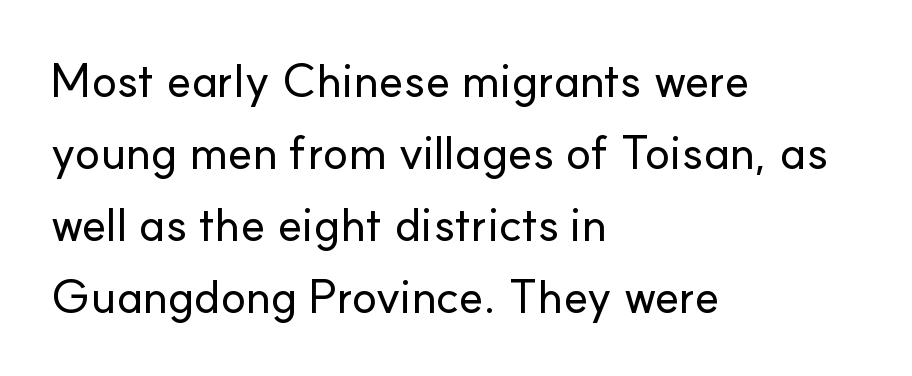
{"serif": "no", "italic": "no", "width": "normal", "stroke_contrast": "low", "x_height": "small", "monospaced": "no", "underline": "no", "align": "left", "line_spacing": "normal", "line_spacing_ratio": 1.53, "letter_spacing": "normal", "letter_spacing_em": 0.0, "glyph_px": 47}
